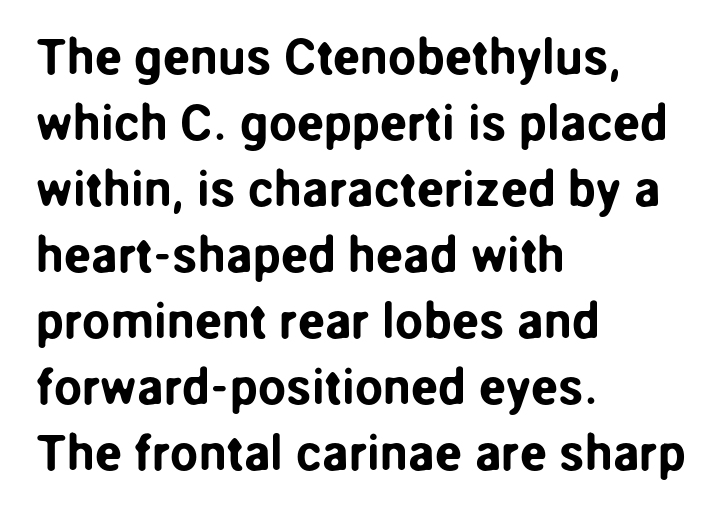
Glyph-to-glyph distance matches everyday printed text. The space beneath each line is pristine and unruled. Think of a printed novel: that variable character pitch is what you see here. The lines sit at an ordinary, default distance from one another.
